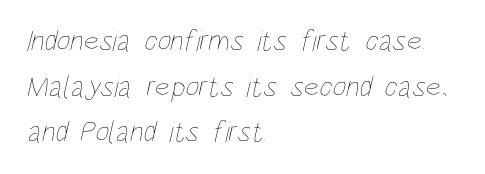
Q: Is the text bold? A: No.
Q: Is the text underlined? A: No.
Q: How is the paragraph aligned? A: Left-aligned.
Q: Is the spacing between letters normal or unusually wide? A: Normal.
Q: Is the spacing between lines tight, normal or loose? A: Normal.
Q: Width (condensed, normal, or wide)? A: Condensed.
Q: Stroke contrast? A: Low.
Q: x-height? A: Large.
Q: Monospaced? A: No.
